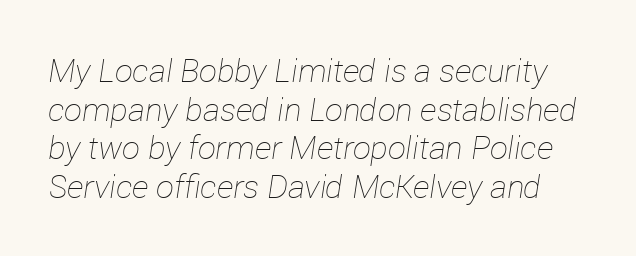
The passage shown has conventional tracking throughout. Vertical stems look standard width or narrower in stroke. Character widths vary here, with narrow letters taking less room than wide ones. This rendering features lettering with no underline. When letters slant like this, we call the style italic.
